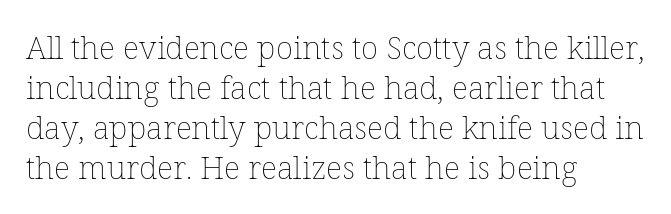
The image shows 32 px thin type, upright; set left-aligned, normal line spacing (1.25x), normal letter spacing, not underlined; low stroke contrast and a medium x-height.
